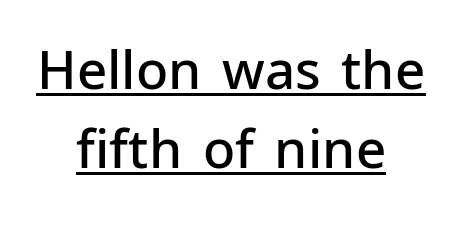
The image shows 53 px semibold sans-serif type, upright; set centered, normal line spacing (1.5x), normal letter spacing, underlined; low stroke contrast and a medium x-height.
